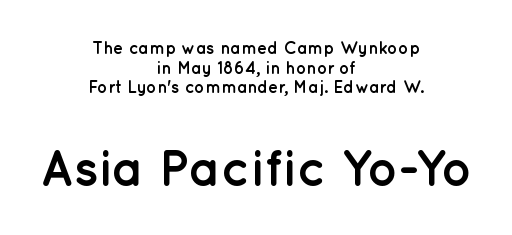
The image shows 51 px semibold sans-serif type, upright; set centered, line spacing 1.16x, normal letter spacing, not underlined; the second (bottom) block is 3.0x larger; low stroke contrast and a medium x-height.
